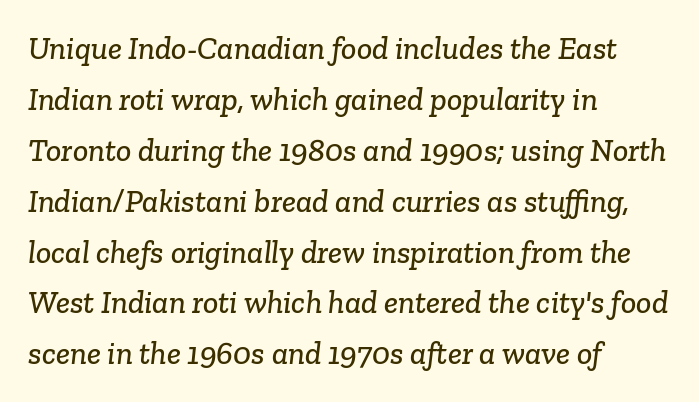
The image shows 32 px serif type; set left-aligned, normal line spacing (1.59x), normal letter spacing, not underlined; low stroke contrast and a medium x-height.
